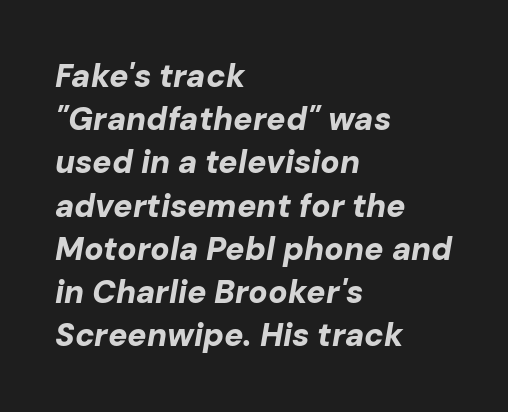
Italic: yes, the glyphs are oblique. The paragraph shown leans on its left margin. Looks like regular typesetting: each glyph gets only the width it needs. Caption: bold face, heavy strokes. Vertical spacing — default.
